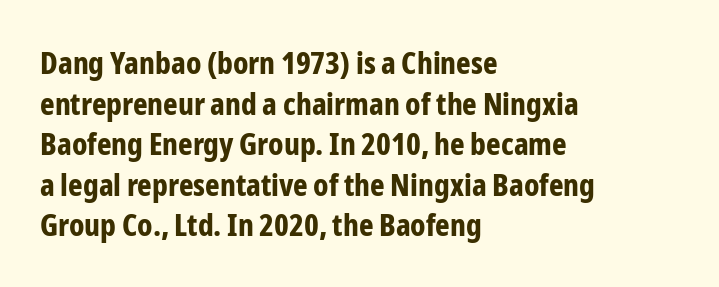
Q: Is the text bold? A: Yes.
Q: Is the text italic (slanted)? A: No, it is upright.
Q: Is the typeface a serif or a sans-serif typeface? A: Sans-serif.
Q: Is the text underlined? A: No.
Q: How is the paragraph aligned? A: Left-aligned.
Q: Is the spacing between letters normal or unusually wide? A: Normal.
Q: Is the spacing between lines tight, normal or loose? A: Normal.
Q: Width (condensed, normal, or wide)? A: Condensed.
Q: Stroke contrast? A: Low.
Q: x-height? A: Medium.
Q: Monospaced? A: No.
